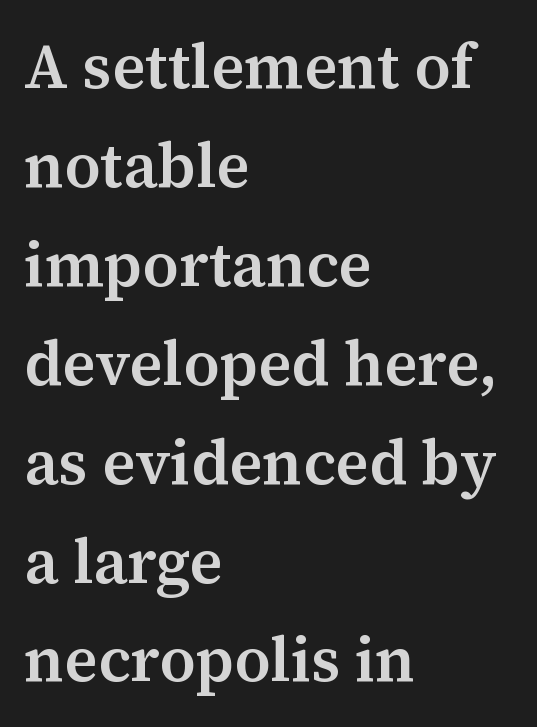
This block has exactly the height ordinary leading produces. Just letters on the line, the space beneath them empty. Varying glyph widths throughout — classic text-font behaviour. These lines were composed using upright roman letters. These lines keep a tight, regular rhythm from letter to letter.
